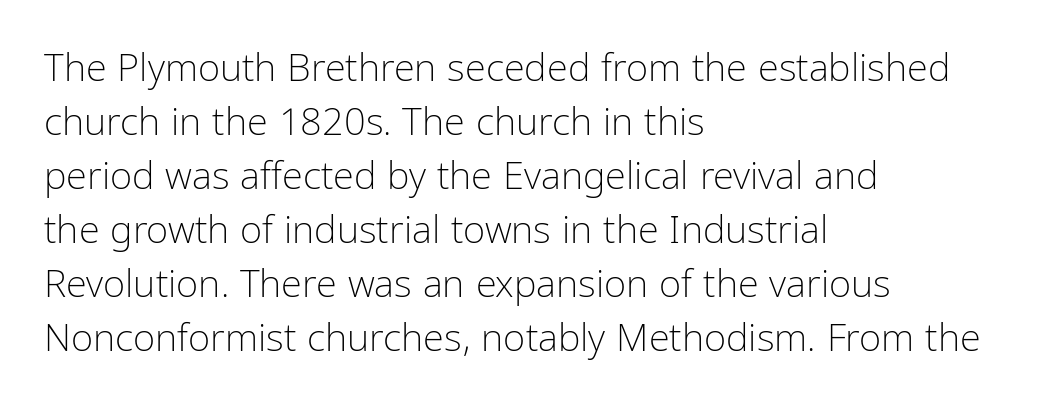
Varying glyph widths throughout — classic text-font behaviour. Leftover space on each line is placed entirely after the last word. The weight tops out at a normal text grade. Glance below the letters and you will spot only blank space. Nope, not italic — everything's standing straight.
